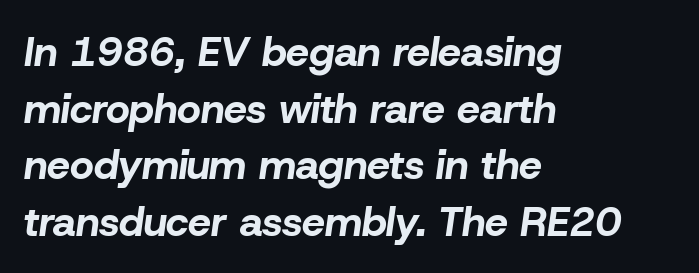
{"italic": "yes", "lean": "right", "slant_degrees": 8, "bold": "yes", "weight": "bold", "width": "normal", "stroke_contrast": "low", "x_height": "medium", "monospaced": "no", "underline": "no", "align": "left", "line_spacing": "normal", "line_spacing_ratio": 1.38, "letter_spacing": "normal", "letter_spacing_em": 0.0, "glyph_px": 41}
